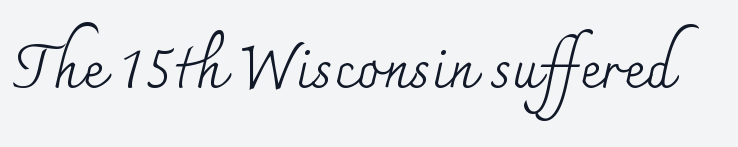
Q: Is the text bold? A: No.
Q: Is the text italic (slanted)? A: Yes.
Q: Is the typeface a serif or a sans-serif typeface? A: Serif.
Q: Is the text underlined? A: No.
Q: Is the spacing between letters normal or unusually wide? A: Normal.
Q: Width (condensed, normal, or wide)? A: Normal.
Q: Stroke contrast? A: Medium.
Q: x-height? A: Small.
Q: Monospaced? A: No.
